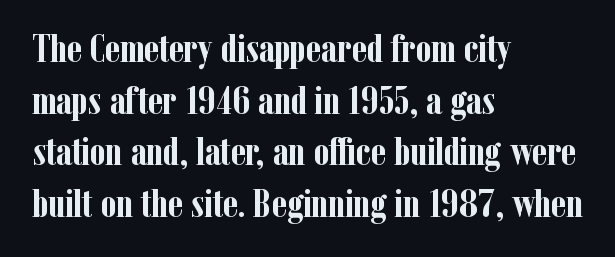
{"serif": "yes", "italic": "no", "bold": "yes", "weight": "semibold", "width": "condensed", "stroke_contrast": "low", "x_height": "medium", "monospaced": "no", "underline": "no", "align": "left", "line_spacing": "normal", "line_spacing_ratio": 1.29, "letter_spacing": "normal", "letter_spacing_em": 0.0, "glyph_px": 40}
